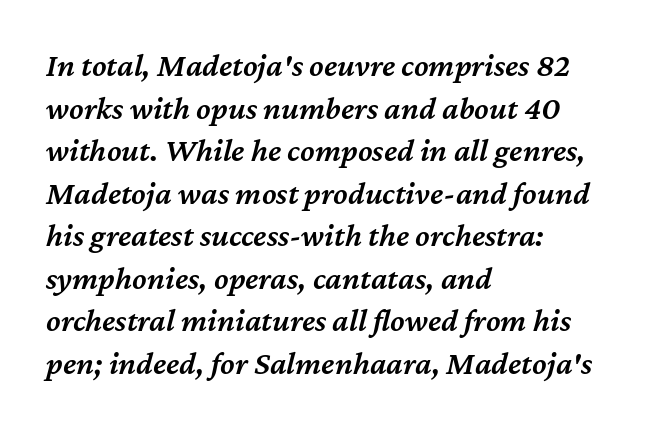
The image shows 33 px semibold type, italic (leaning right); set left-aligned, normal line spacing (1.29x), normal letter spacing, not underlined; medium stroke contrast and a medium x-height.
